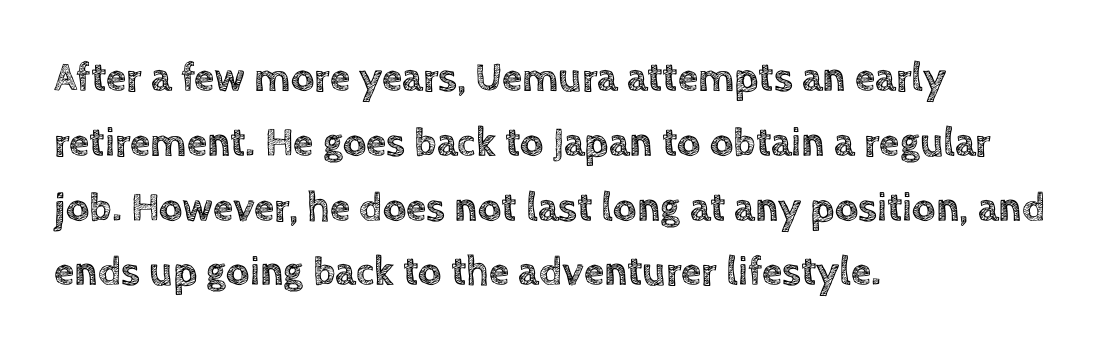
The image shows 41 px text type, upright; set left-aligned, normal line spacing (1.58x), normal letter spacing, not underlined; a large x-height.
